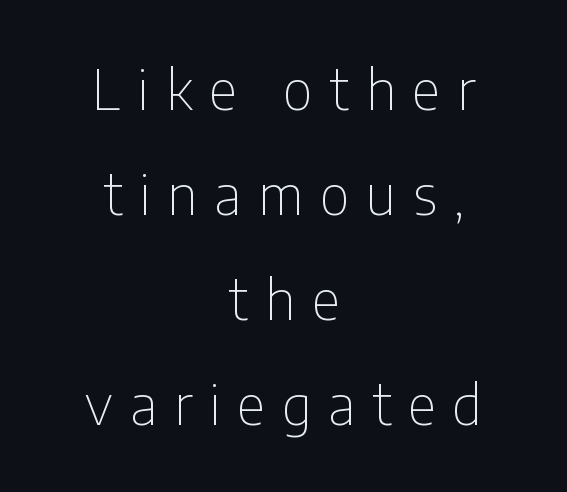
The image shows 55 px thin, condensed sans-serif type, upright; set centered, loose line spacing (1.91x), unusually wide letter spacing (+0.31 em), not underlined; low stroke contrast and a medium x-height.
